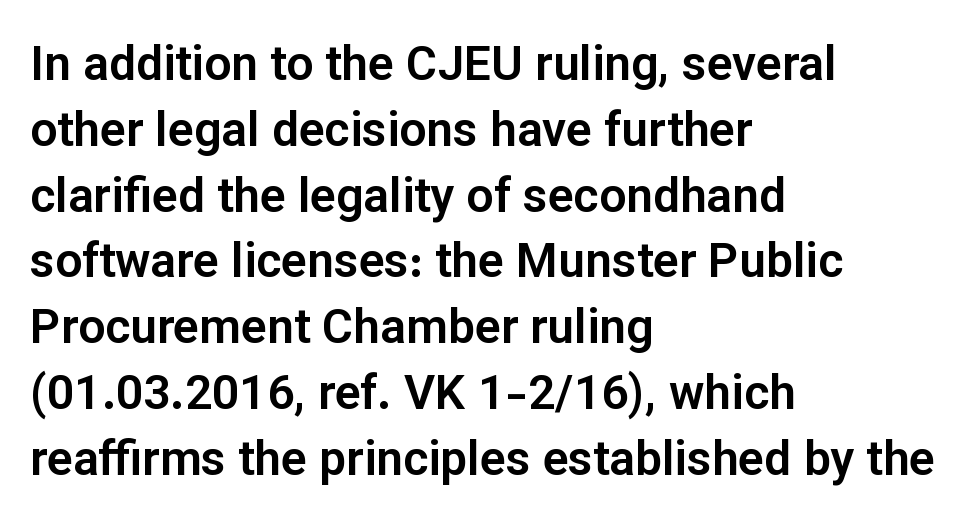
A clean baseline with only descenders dipping below it. Is the letter spacing exaggerated? No — it looks like the ordinary default. Interline gaps are of average width in this sample. Casual observation: everything's shoved over to the left. Note the varied advance widths — an 'i' is clearly narrower than an 'm'. The specimen reads as upright at a glance.
